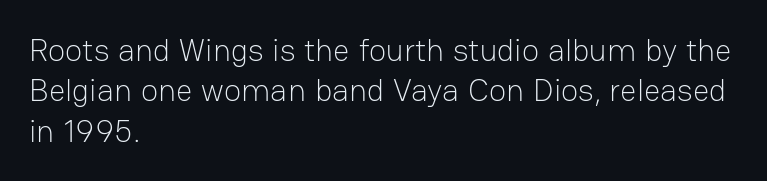
A typesetter would mark this as roman, not italic. The rendering uses natural spacing where letterforms have individual widths. The space beneath each line is pristine and unruled. This rendering employs a face without finishing strokes, i.e., a sans-serif. Compared with typical body copy, the letter spacing here is the same.
